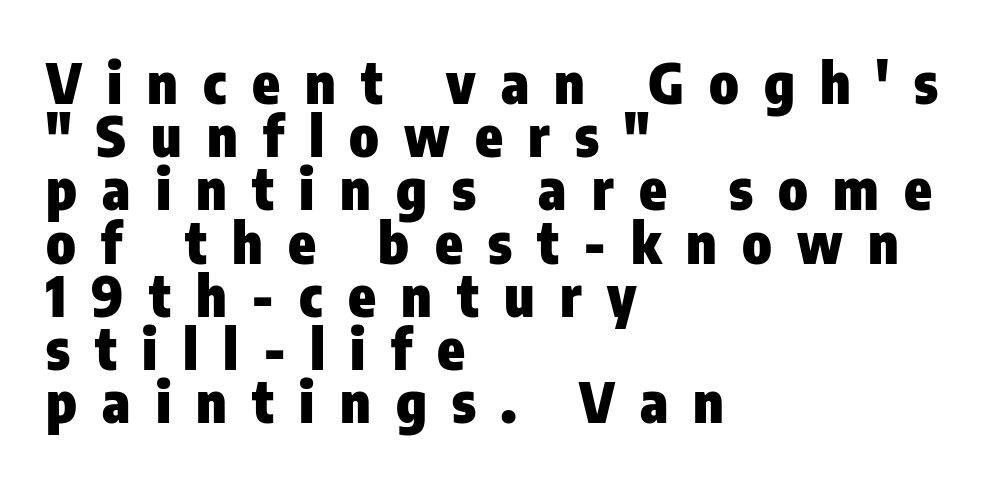
Q: Is the text bold? A: Yes.
Q: Is the text italic (slanted)? A: No, it is upright.
Q: Is the typeface a serif or a sans-serif typeface? A: Sans-serif.
Q: Is the text underlined? A: No.
Q: How is the paragraph aligned? A: Left-aligned.
Q: Is the spacing between letters normal or unusually wide? A: Unusually wide.
Q: Is the spacing between lines tight, normal or loose? A: Tight.
Q: Width (condensed, normal, or wide)? A: Condensed.
Q: Stroke contrast? A: Low.
Q: x-height? A: Medium.
Q: Monospaced? A: No.
